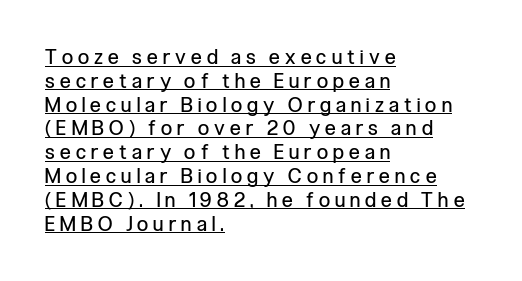
The image shows 20 px text type, upright; set left-aligned, line spacing 1.19x, unusually wide letter spacing (+0.26 em), underlined.
